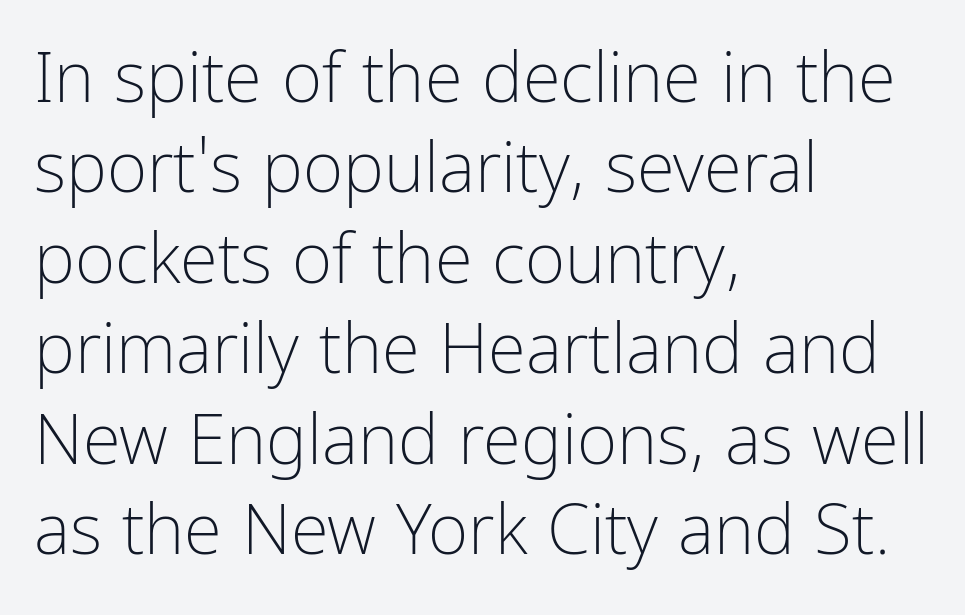
{"serif": "no", "italic": "no", "bold": "no", "weight": "light", "width": "condensed", "stroke_contrast": "low", "x_height": "medium", "monospaced": "no", "underline": "no", "align": "left", "line_spacing": "normal", "line_spacing_ratio": 1.31, "letter_spacing": "normal", "letter_spacing_em": 0.0, "glyph_px": 69}
